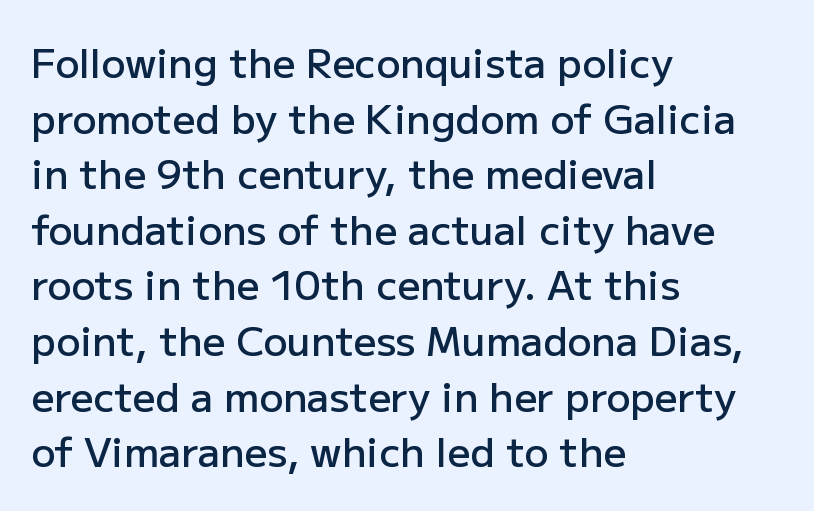
This is roman type, the default non-slanted kind. Quick note: interline space is typical. The face used here is proportionally spaced, like ordinary book or web type. The passage is arranged the way most books set body copy — flush left. Default kerning and tracking; the words read as compact shapes.
